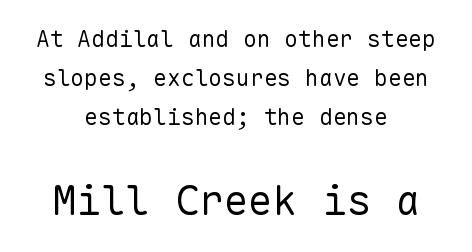
Q: Is the text bold? A: No.
Q: Is the text italic (slanted)? A: No, it is upright.
Q: Is the typeface a serif or a sans-serif typeface? A: Sans-serif.
Q: Is the text underlined? A: No.
Q: How is the paragraph aligned? A: Centered.
Q: Is the spacing between letters normal or unusually wide? A: Normal.
Q: Is the spacing between lines tight, normal or loose? A: Normal.
Q: Which block of text is set in a larger size, the first (top) or the second (bottom)? A: The second (bottom) one.
Q: Width (condensed, normal, or wide)? A: Normal.
Q: Stroke contrast? A: Low.
Q: x-height? A: Medium.
Q: Monospaced? A: Yes.
